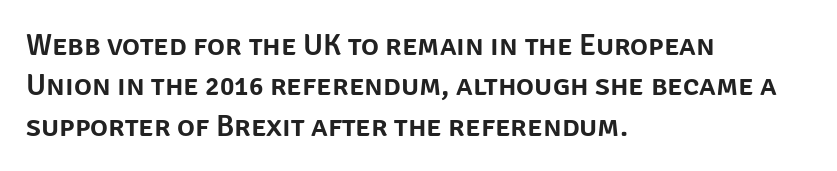
Q: Is the text italic (slanted)? A: No, it is upright.
Q: Is the typeface a serif or a sans-serif typeface? A: Sans-serif.
Q: Is the text underlined? A: No.
Q: How is the paragraph aligned? A: Left-aligned.
Q: Is the spacing between letters normal or unusually wide? A: Normal.
Q: Is the spacing between lines tight, normal or loose? A: Normal.
Q: Width (condensed, normal, or wide)? A: Normal.
Q: Stroke contrast? A: Low.
Q: x-height? A: Large.
Q: Monospaced? A: No.
